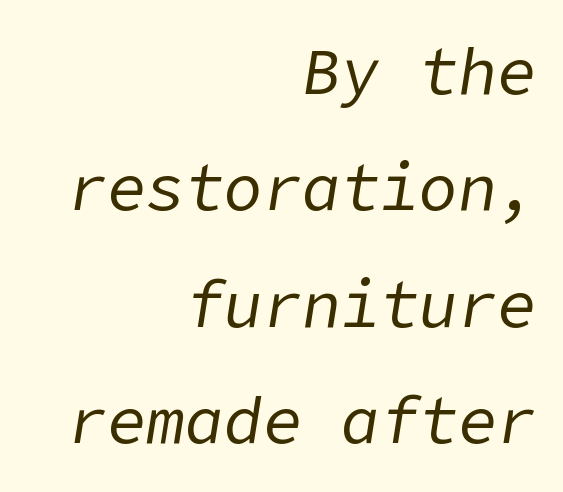
The weight tops out at a normal text grade. Decoration check: the copy has no underline. Each word holds together tightly as a unit, with standard inter-letter gaps. Caption: multi-line text, flush right, ragged left. Would a proofreader flag this as italicized? Yes.
